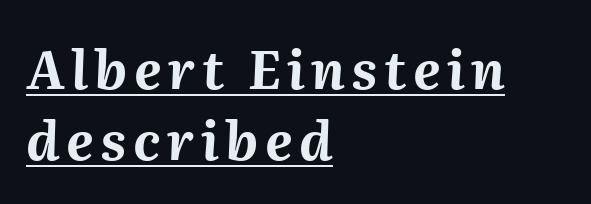
The image shows 53 px bold type, italic (leaning right); set left-aligned, normal line spacing (1.34x), underlined; medium stroke contrast and a medium x-height.
